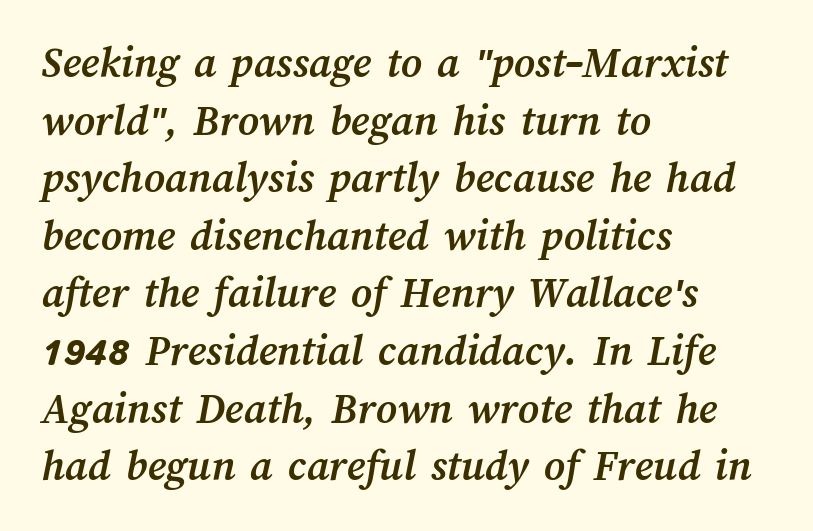
The image shows 45 px semibold type; set left-aligned, normal line spacing (1.28x), normal letter spacing, not underlined; medium stroke contrast and a medium x-height.
